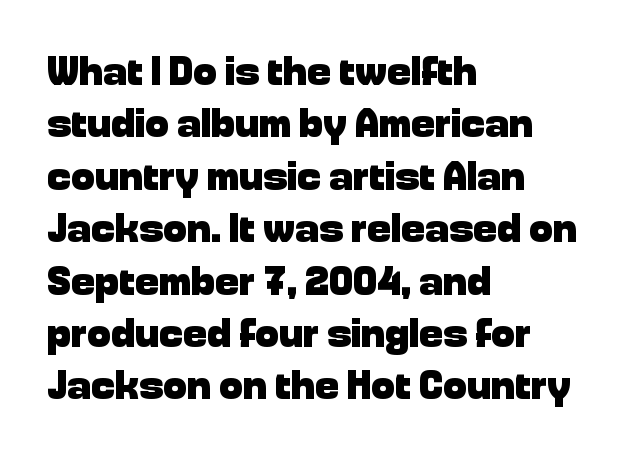
Every row of glyphs begins at an identical x-position on the left. A typesetter would call this leading conventional body-copy spacing. This is roman type, the default non-slanted kind. Is the type bold? Yes — the strokes are clearly thick and heavy.
